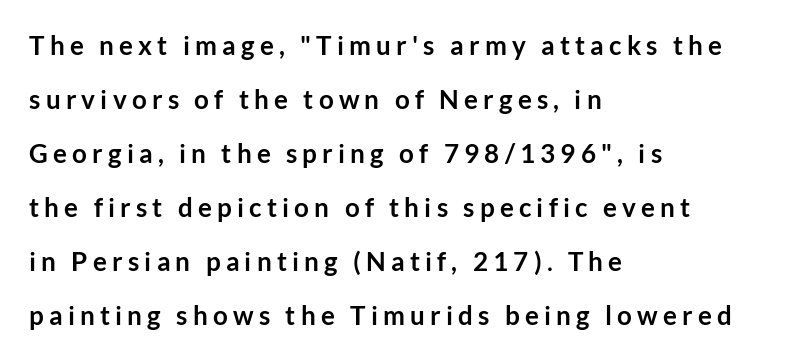
{"italic": "no", "bold": "yes", "underline": "no", "align": "left", "line_spacing": "loose", "line_spacing_ratio": 2.08, "letter_spacing": "wide", "letter_spacing_em": 0.2, "glyph_px": 26}
